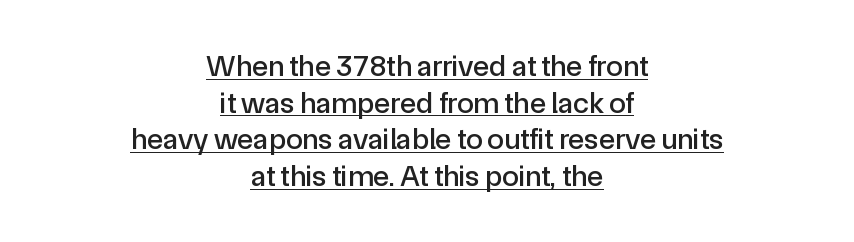
Q: Is the text italic (slanted)? A: No, it is upright.
Q: Is the typeface a serif or a sans-serif typeface? A: Sans-serif.
Q: Is the text underlined? A: Yes.
Q: How is the paragraph aligned? A: Centered.
Q: Is the spacing between letters normal or unusually wide? A: Normal.
Q: Width (condensed, normal, or wide)? A: Normal.
Q: x-height? A: Medium.
Q: Monospaced? A: No.
